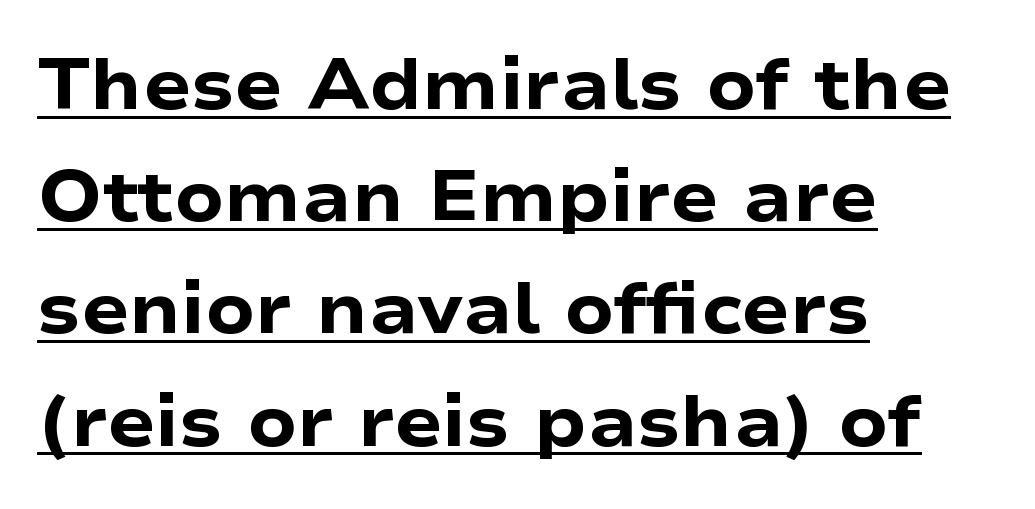
Q: Is the text bold? A: Yes.
Q: Is the text italic (slanted)? A: No, it is upright.
Q: Is the typeface a serif or a sans-serif typeface? A: Sans-serif.
Q: Is the text underlined? A: Yes.
Q: How is the paragraph aligned? A: Left-aligned.
Q: Is the spacing between letters normal or unusually wide? A: Normal.
Q: Is the spacing between lines tight, normal or loose? A: Normal.
Q: Width (condensed, normal, or wide)? A: Wide.
Q: Stroke contrast? A: Low.
Q: x-height? A: Medium.
Q: Monospaced? A: No.
